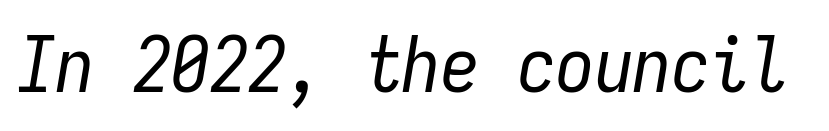
{"italic": "yes", "lean": "right", "slant_degrees": 9, "bold": "no", "weight": "regular", "width": "condensed", "stroke_contrast": "low", "x_height": "medium", "monospaced": "yes", "underline": "no", "letter_spacing": "normal", "letter_spacing_em": 0.0, "glyph_px": 77}
